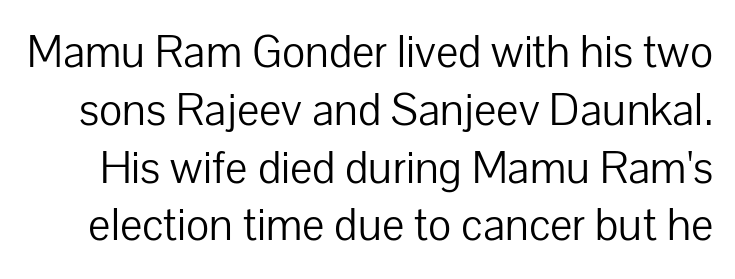
The specimen reads as upright at a glance. A light-to-regular cut is what we see here. This is sans-serif lettering, the kind often seen on screens and signage. The letters sit at their default tracking, neither squeezed nor spread. Note the varied advance widths — an 'i' is clearly narrower than an 'm'. Underlining? Definitely not there.
